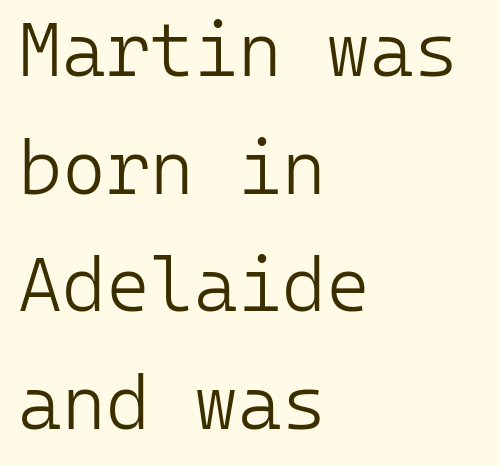
Q: Is the text bold? A: No.
Q: Is the text italic (slanted)? A: No, it is upright.
Q: Is the typeface a serif or a sans-serif typeface? A: Sans-serif.
Q: Is the text underlined? A: No.
Q: How is the paragraph aligned? A: Left-aligned.
Q: Is the spacing between letters normal or unusually wide? A: Normal.
Q: Is the spacing between lines tight, normal or loose? A: Normal.
Q: Width (condensed, normal, or wide)? A: Normal.
Q: Stroke contrast? A: Low.
Q: x-height? A: Medium.
Q: Monospaced? A: Yes.
